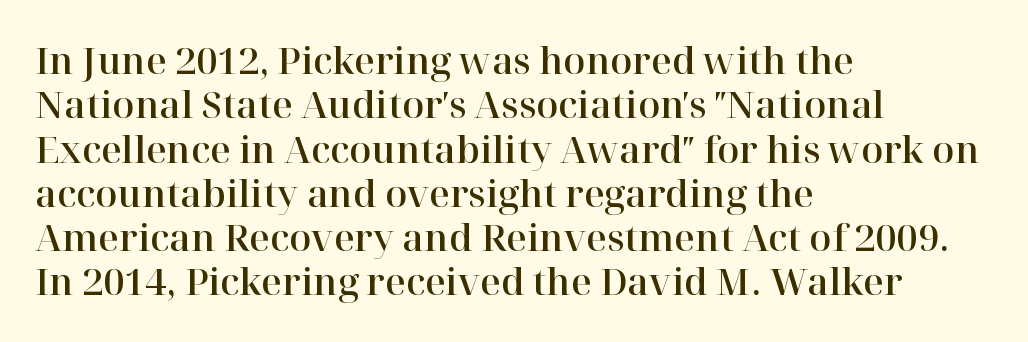
Q: Is the text italic (slanted)? A: No, it is upright.
Q: Is the typeface a serif or a sans-serif typeface? A: Serif.
Q: Is the text underlined? A: No.
Q: How is the paragraph aligned? A: Left-aligned.
Q: Is the spacing between letters normal or unusually wide? A: Normal.
Q: Width (condensed, normal, or wide)? A: Normal.
Q: Stroke contrast? A: High.
Q: x-height? A: Medium.
Q: Monospaced? A: No.
